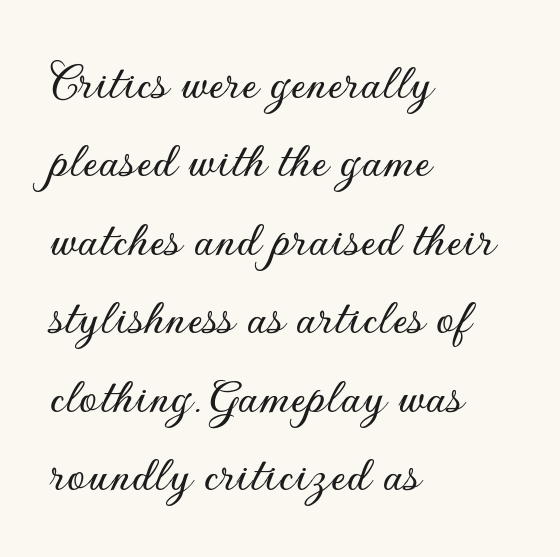
{"serif": "no", "width": "normal", "stroke_contrast": "low", "x_height": "small", "monospaced": "no", "underline": "no", "align": "left", "line_spacing": "normal", "line_spacing_ratio": 1.48, "letter_spacing": "normal", "letter_spacing_em": 0.0, "glyph_px": 53}
